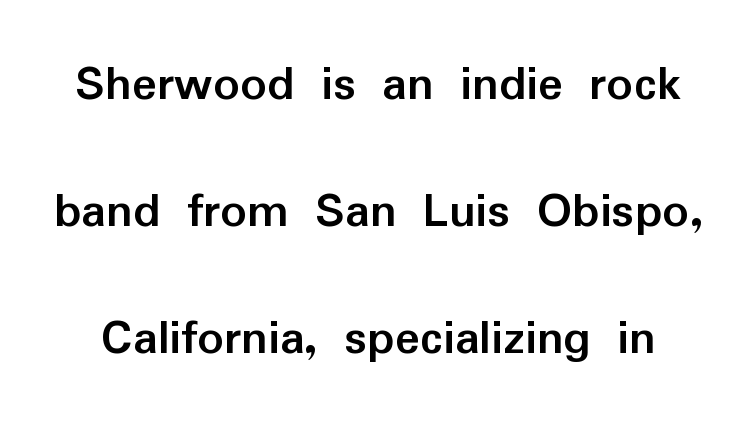
What stands out about the letter spacing? Nothing — it is the standard amount. Looks like regular typesetting: each glyph gets only the width it needs. Characters remain perfectly vertical along every line. The gap between lines stays unmarked. A great deal of white space separates one row of letters from the next. Thick stems and heavy bowls — unmistakably bold.
